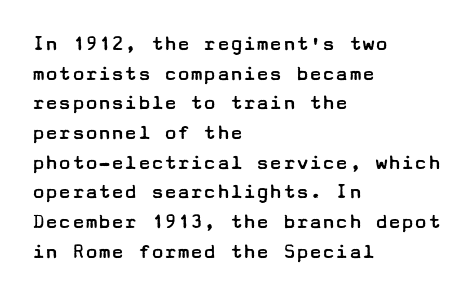
Unmarked baselines from the first word to the last. The designer left line spacing at the default. The rendering anchors every line to the left-hand side. The gaps between neighbouring characters are ordinary and unremarkable. The type sits square on the baseline with zero lean.
